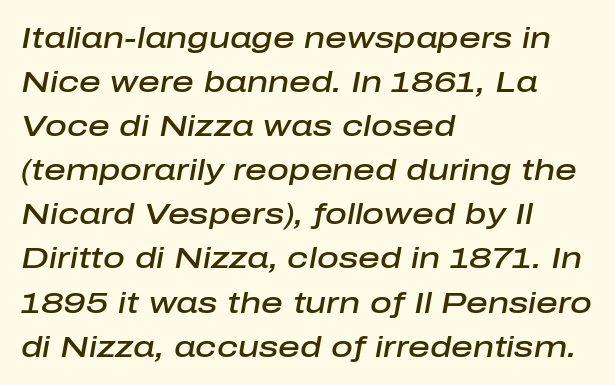
A bare baseline throughout the passage. Italic: yes, the glyphs are oblique. Line spacing here is normal. The rendering uses natural spacing where letterforms have individual widths.
